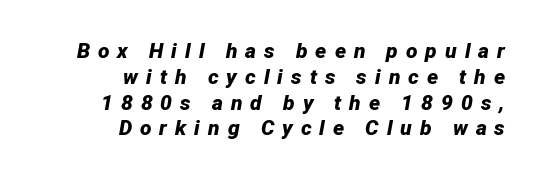
The image shows 21 px bold type, italic (leaning right); set right-aligned, line spacing 1.23x, unusually wide letter spacing (+0.38 em), not underlined.
